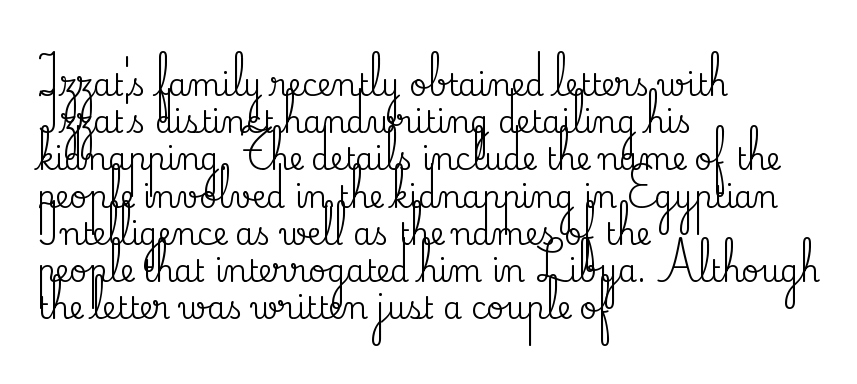
{"serif": "yes", "italic": "no", "width": "normal", "stroke_contrast": "medium", "x_height": "small", "monospaced": "no", "underline": "no", "align": "left", "line_spacing_ratio": 1.24, "letter_spacing": "normal", "letter_spacing_em": 0.0, "glyph_px": 30}
